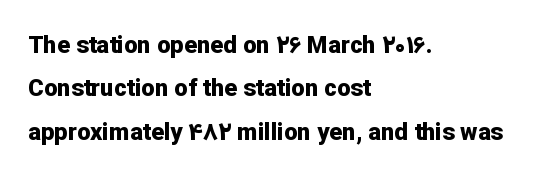
{"italic": "no", "bold": "yes", "underline": "no", "align": "left", "line_spacing_ratio": 1.81, "letter_spacing": "normal", "letter_spacing_em": 0.0, "glyph_px": 24}
